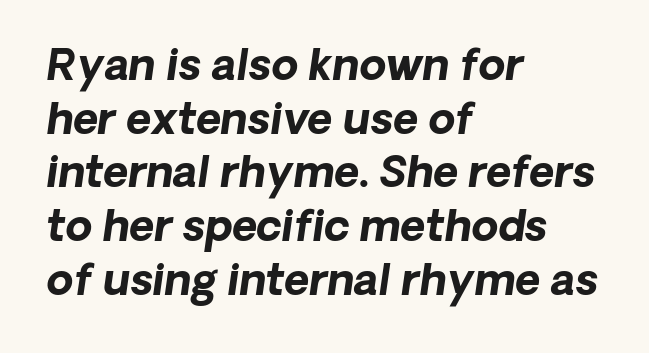
{"italic": "yes", "lean": "right", "slant_degrees": 8, "bold": "yes", "weight": "bold", "width": "normal", "stroke_contrast": "low", "x_height": "medium", "monospaced": "no", "underline": "no", "align": "left", "line_spacing": "normal", "line_spacing_ratio": 1.25, "letter_spacing": "normal", "letter_spacing_em": 0.0, "glyph_px": 43}
